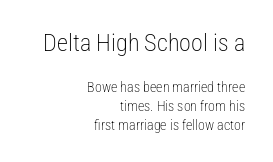
Look at the tracking — it's just the regular setting, nothing added. Alignment: flush right. The strip under each line holds only bare page. The passage shown begins with its larger block and ends with its smaller one.
